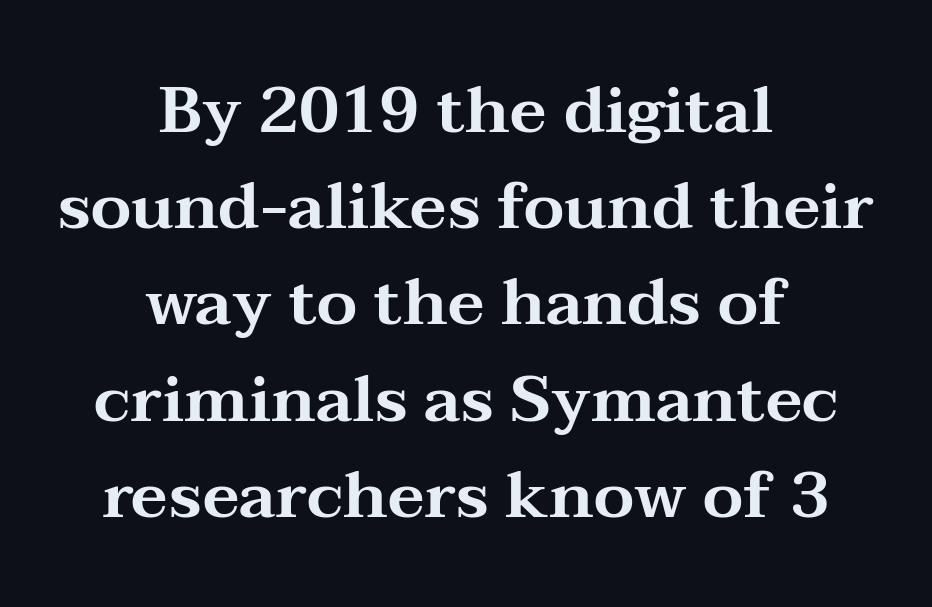
The paragraph shown floats in the horizontal middle. A serif font was chosen for this passage. Nothing unusual about the tracking: characters are spaced as the font intends. Is there any slant? The stems are plumb. Glance below the letters and you will spot only blank space.
